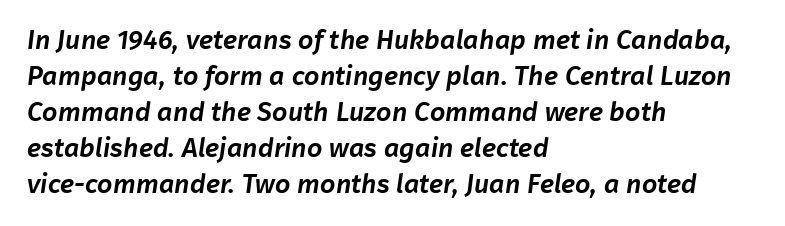
Nobody touched the tracking dial on this one. Which margin do the lines hug? The left one — the right edge is uneven. The passage shown is not underscored anywhere. Compared with typical paragraphs, the rows here are spaced about the same.
